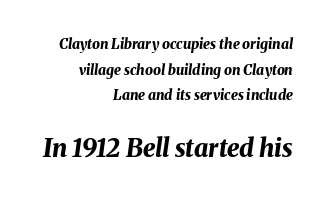
A student would notice the bottom passage is typeset larger than what precedes it. Italic? Definitely — the glyphs are oblique. Caption: multi-line text, flush right, ragged left. Look at the tracking — it's just the regular setting, nothing added. The font is running at its bold setting.
